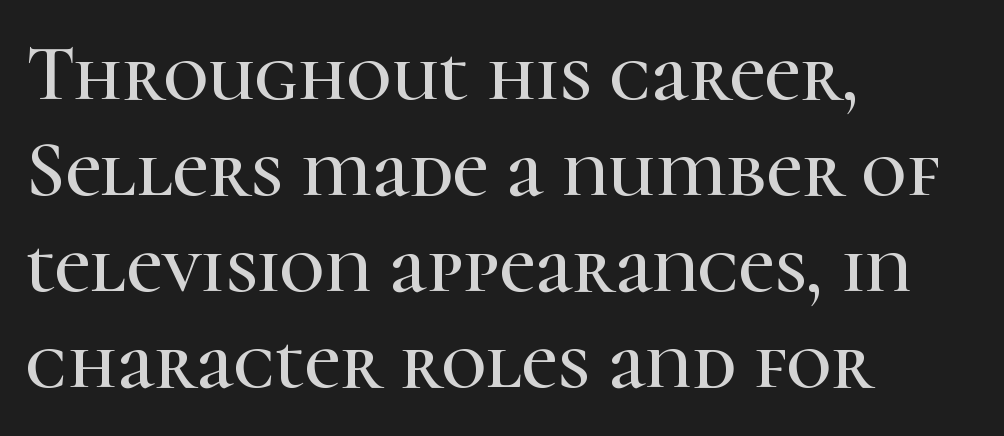
Clear beneath every line of the passage. Yep, those are serifs on the letters. This sample uses plain, unmodified letter spacing. Here the designer chose a conventional face with non-uniform glyph widths.
